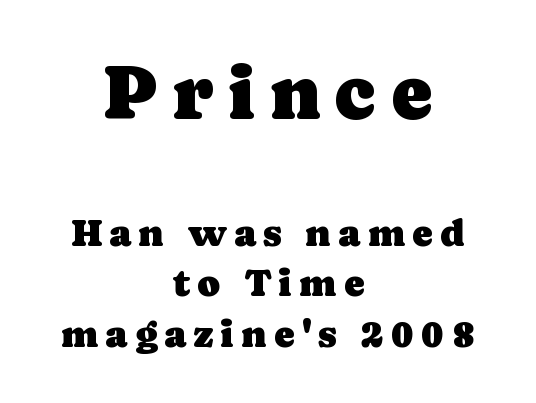
When letters stand straight like this, we call the style roman or upright. Compare the two chunks: the upper has the greater cap height. The passage shown is typed in a proportional face where columns would drift. The words here are not underlined.
